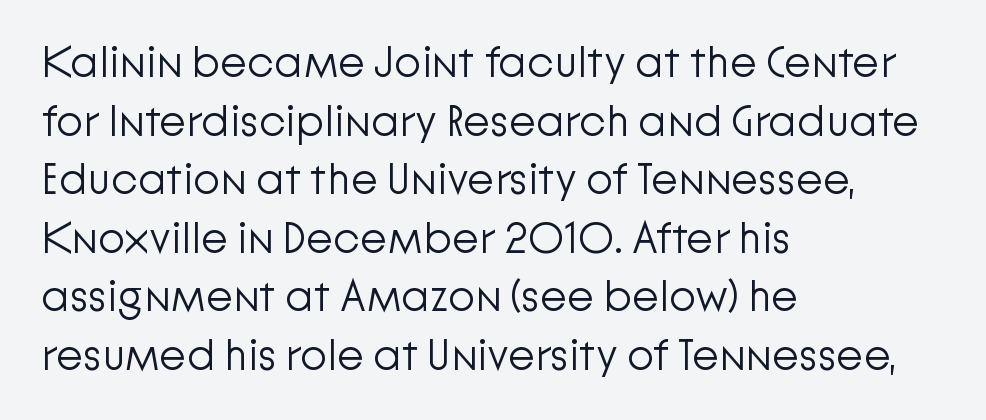
The weight tops out at a normal text grade. Spacing verdict: proportional, widths tailored to each character. Are there feet on the stems? There aren't — it's a sans. Horizontal bands of white between lines are of average thickness.
